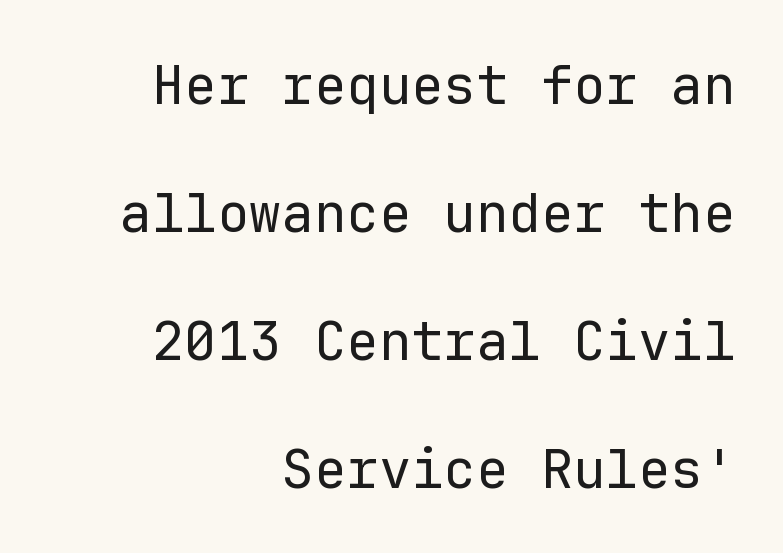
The words here are not underlined. You could count columns in this text — the font is strictly monospaced. You could fit nearly another row in the gap between these rows. Typographically, this falls in the sans-serif category.
